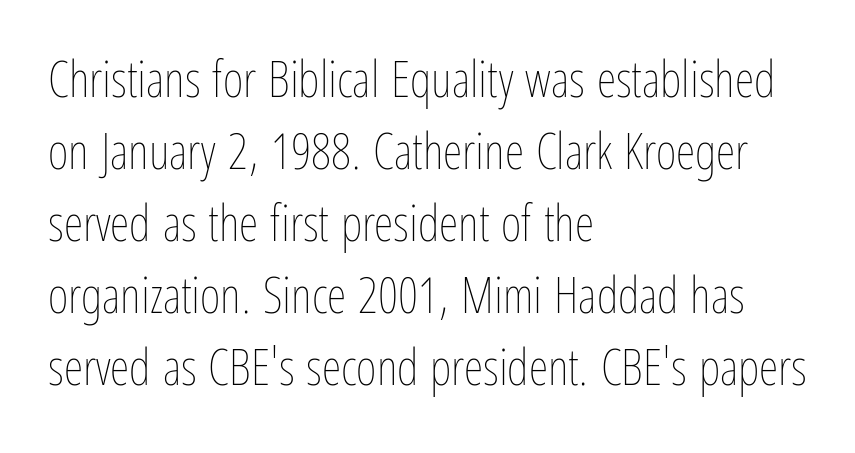
{"italic": "no", "bold": "no", "weight": "thin", "width": "condensed", "stroke_contrast": "low", "x_height": "medium", "monospaced": "no", "underline": "no", "align": "left", "line_spacing": "normal", "line_spacing_ratio": 1.44, "letter_spacing": "normal", "letter_spacing_em": 0.0, "glyph_px": 50}
